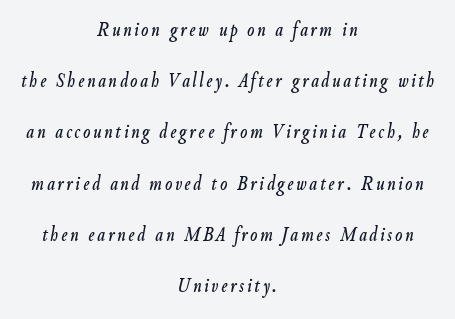
The paragraph has two soft edges and a firm central axis. In terms of posture, this sample is oblique. Summary of vertical rhythm: relaxed, with wide interline spacing. Anything drawn beneath the words? Only blank space.
